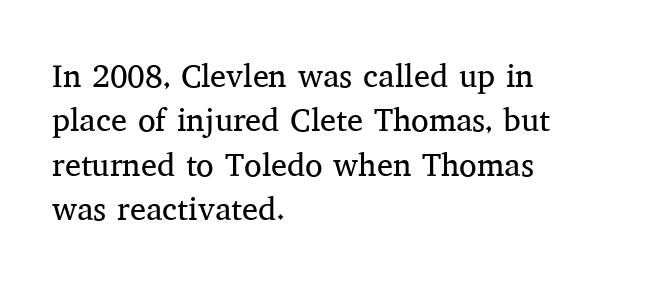
The image shows 32 px regular-weight serif type, upright; set left-aligned, normal line spacing (1.39x), normal letter spacing, not underlined; medium stroke contrast and a medium x-height.
